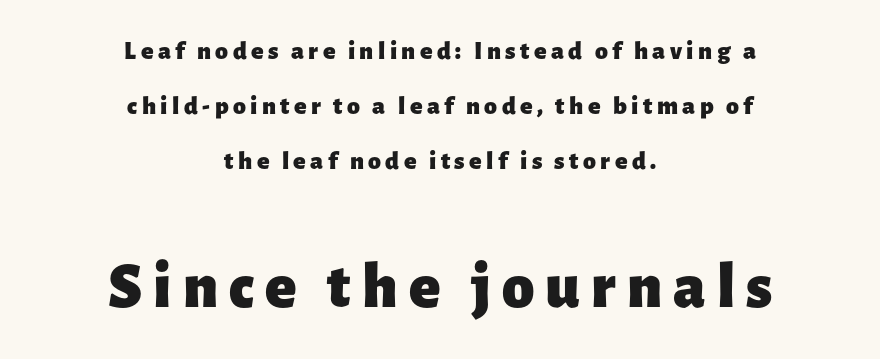
Character size in the trailing block exceeds that of the leading block. Reading down the column, the eye jumps a long way to each next line. Line starts and ends both wander, symmetrically. Proportional: the letters do not fall into vertical columns. Unmarked baselines from the first word to the last.
